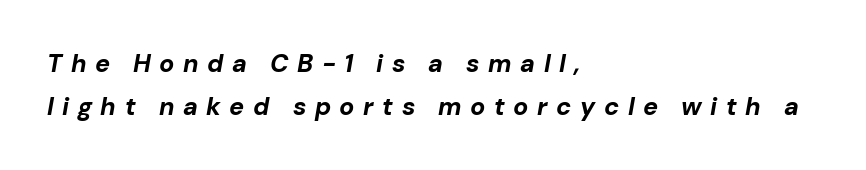
Q: Is the text bold? A: Yes.
Q: Is the text italic (slanted)? A: Yes, it leans right by about 10 degrees.
Q: Is the text underlined? A: No.
Q: How is the paragraph aligned? A: Left-aligned.
Q: Is the spacing between letters normal or unusually wide? A: Unusually wide.
